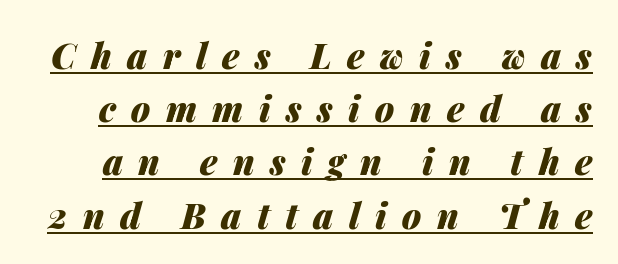
Q: Is the text bold? A: Yes.
Q: Is the text italic (slanted)? A: Yes, it leans right by about 14 degrees.
Q: Is the text underlined? A: Yes.
Q: Is the spacing between letters normal or unusually wide? A: Unusually wide.
Q: Is the spacing between lines tight, normal or loose? A: Normal.
Q: Width (condensed, normal, or wide)? A: Normal.
Q: Stroke contrast? A: Medium.
Q: x-height? A: Medium.
Q: Monospaced? A: No.
